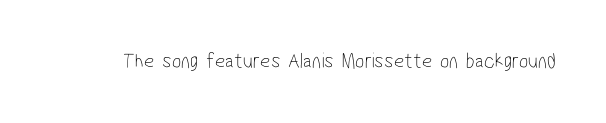
Q: Is the text bold? A: No.
Q: Is the text underlined? A: No.
Q: Is the spacing between letters normal or unusually wide? A: Normal.
